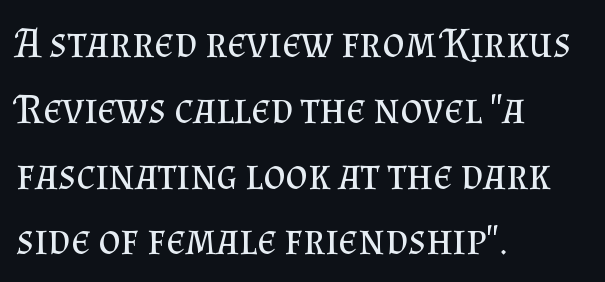
The typeface chosen for these lines features serifs. Varying glyph widths throughout — classic text-font behaviour. Rows of type keep a routine distance in the vertical direction. You can tell it's not italic because the verticals are truly vertical.
